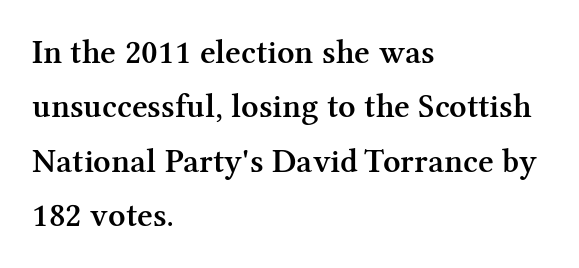
{"serif": "yes", "italic": "no", "bold": "semi", "weight": "semibold", "width": "normal", "stroke_contrast": "medium", "x_height": "medium", "monospaced": "no", "underline": "no", "align": "left", "line_spacing": "normal", "line_spacing_ratio": 1.6, "letter_spacing": "normal", "letter_spacing_em": 0.0, "glyph_px": 34}
